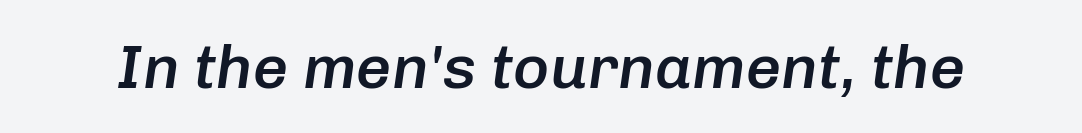
Q: Is the text bold? A: Semi-bold.
Q: Is the text italic (slanted)? A: Yes, it leans right by about 8 degrees.
Q: Is the text underlined? A: No.
Q: Is the spacing between letters normal or unusually wide? A: Normal.
Q: Width (condensed, normal, or wide)? A: Normal.
Q: Stroke contrast? A: Low.
Q: x-height? A: Medium.
Q: Monospaced? A: No.
